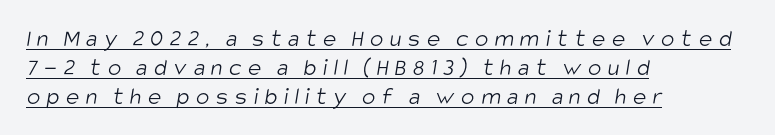
Caption: face not bold, strokes unweighted. The face used here is rendered with a markedly widened letterfit. These characters rest on top of a visible drawn line. Does the copy run flush right? No — it runs flush left.
